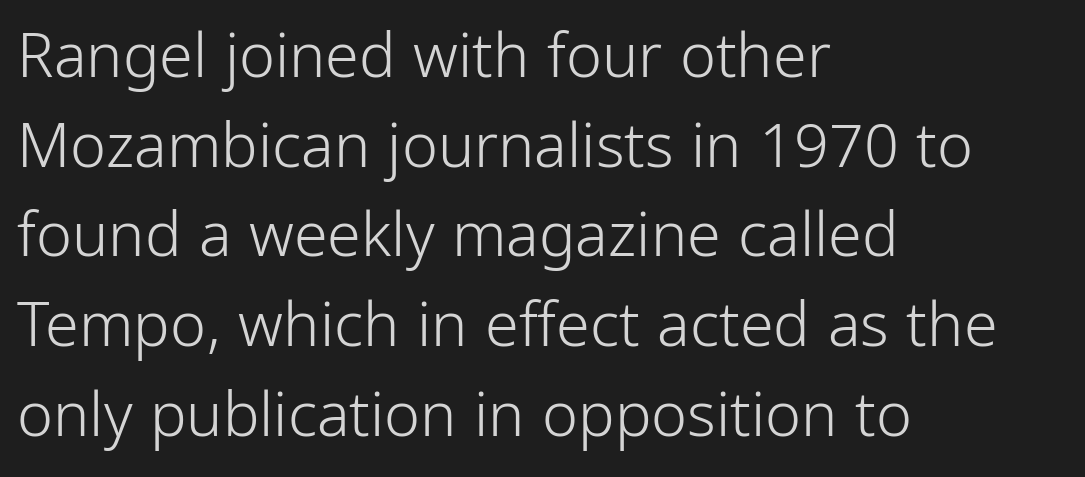
{"serif": "no", "italic": "no", "bold": "no", "weight": "light", "width": "condensed", "stroke_contrast": "low", "x_height": "medium", "monospaced": "no", "underline": "no", "align": "left", "line_spacing": "normal", "line_spacing_ratio": 1.47, "letter_spacing": "normal", "letter_spacing_em": 0.0, "glyph_px": 61}
